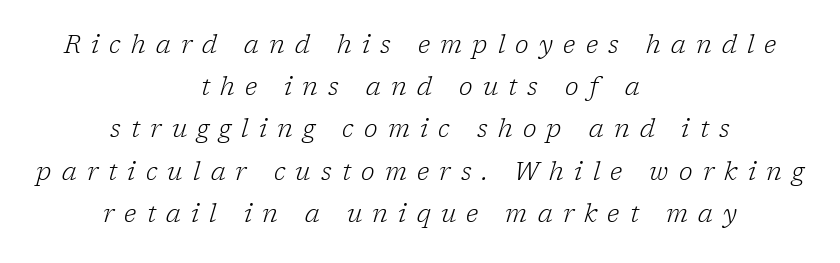
{"italic": "yes", "lean": "right", "slant_degrees": 17, "bold": "no", "underline": "no", "align": "center", "line_spacing": "normal", "line_spacing_ratio": 1.69, "letter_spacing": "wide", "letter_spacing_em": 0.41, "glyph_px": 25}
